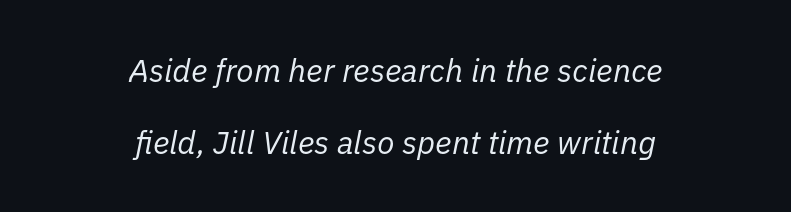
The whole block is typeset with a tilt. The tracking reads as untouched default to a designer's eye. Type without underlining. The rendering uses natural spacing where letterforms have individual widths. Compared with typical paragraphs, the rows here are farther apart. No letter is thick-stroked: the sample isn't bold.
